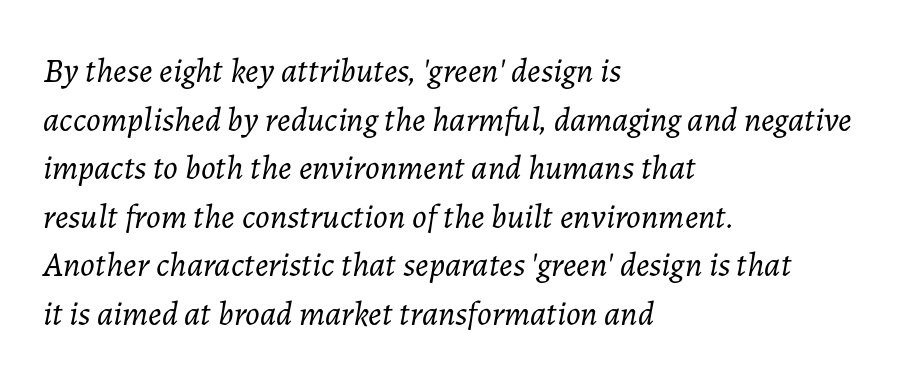
{"italic": "yes", "lean": "right", "slant_degrees": 7, "bold": "no", "weight": "light", "width": "normal", "stroke_contrast": "low", "x_height": "medium", "monospaced": "no", "underline": "no", "align": "left", "line_spacing": "normal", "line_spacing_ratio": 1.43, "letter_spacing": "normal", "letter_spacing_em": 0.0, "glyph_px": 34}
